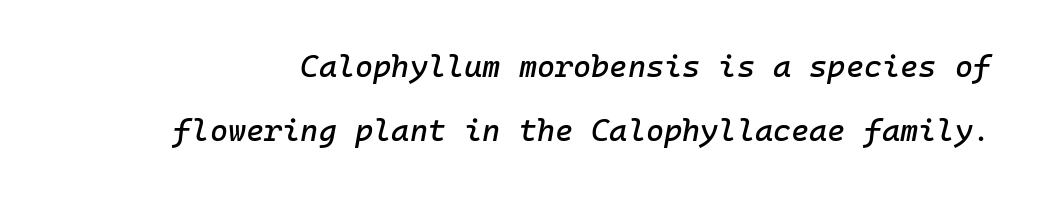
The image shows 31 px text type, italic (leaning right), monospaced; set loose line spacing (2.06x), normal letter spacing, not underlined; low stroke contrast and a medium x-height.
